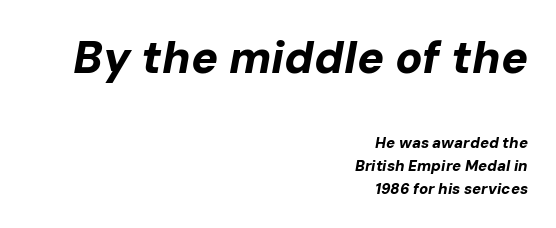
{"italic": "yes", "lean": "right", "slant_degrees": 10, "bold": "yes", "weight": "bold", "width": "normal", "stroke_contrast": "low", "x_height": "medium", "monospaced": "no", "underline": "no", "align": "right", "line_spacing": "normal", "line_spacing_ratio": 1.54, "letter_spacing": "normal", "letter_spacing_em": 0.0, "larger_block": "first", "size_ratio": 3.0, "glyph_px": 45}
